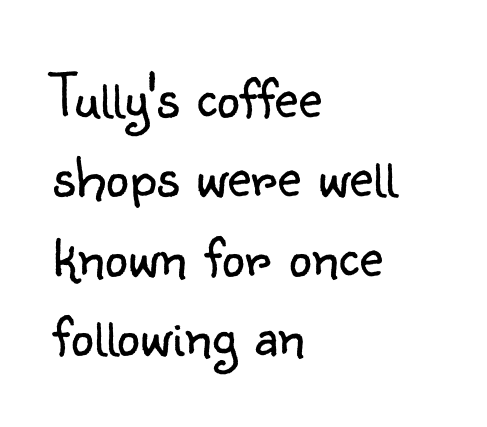
Think standard paragraph weight, or any step lighter than that. Nothing sits at the stroke ends, so this counts as sans-serif. The lettering stays uniformly vertical, giving the passage a roman look. Short and long lines alike share a common starting point at left. How are the letters spaced? Ordinarily, with no added tracking.
